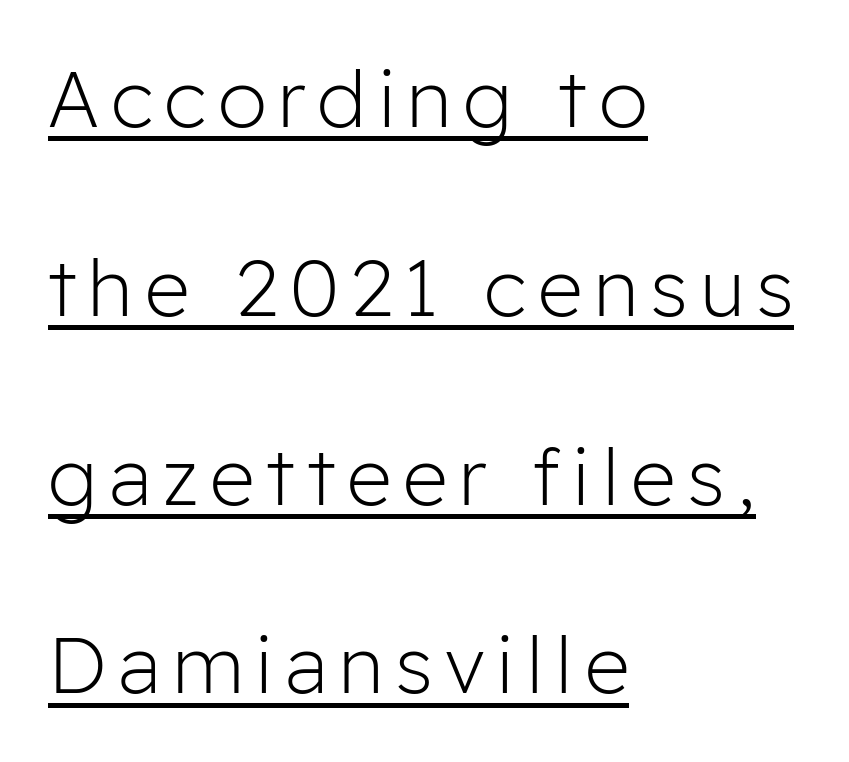
The image shows 79 px light sans-serif type, upright; set left-aligned, loose line spacing (2.39x), underlined; low stroke contrast and a medium x-height.
